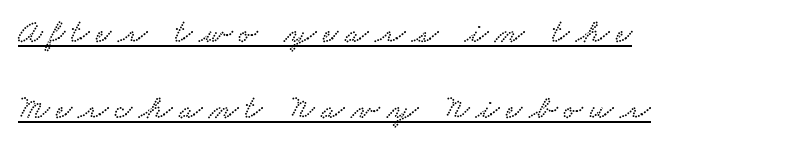
{"serif": "yes", "width": "wide", "stroke_contrast": "low", "x_height": "small", "monospaced": "no", "underline": "yes", "align": "left", "line_spacing": "loose", "line_spacing_ratio": 2.24, "letter_spacing": "wide", "letter_spacing_em": 0.2, "glyph_px": 34}
